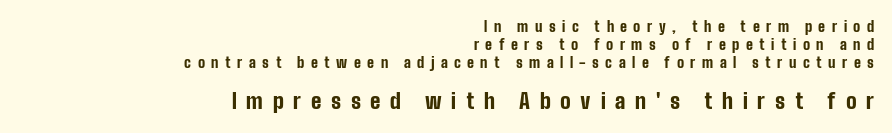
The compositor pushed each line to the right boundary. This sample keeps an unexceptional amount of space between lines. Every stem runs plumb, perpendicular to the baseline. The tracking jumps out immediately: characters are airy and widely separated. The following chunk of copy outweighs the initial chunk in type size. A clean baseline with only descenders dipping below it.
